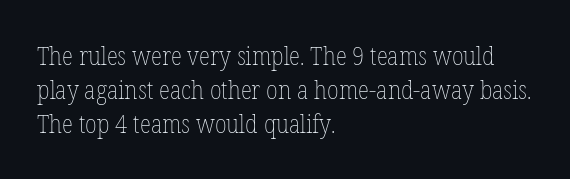
Descenders are the only things crossing below the line. All the whitespace from short lines collects on the right. Characters remain perfectly vertical along every line. The letters sit at their default tracking, neither squeezed nor spread.
